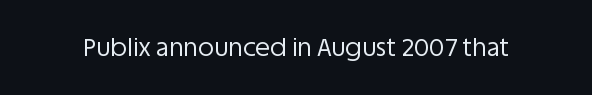
{"italic": "no", "bold": "no", "underline": "no", "letter_spacing": "normal", "letter_spacing_em": 0.0, "glyph_px": 25}
